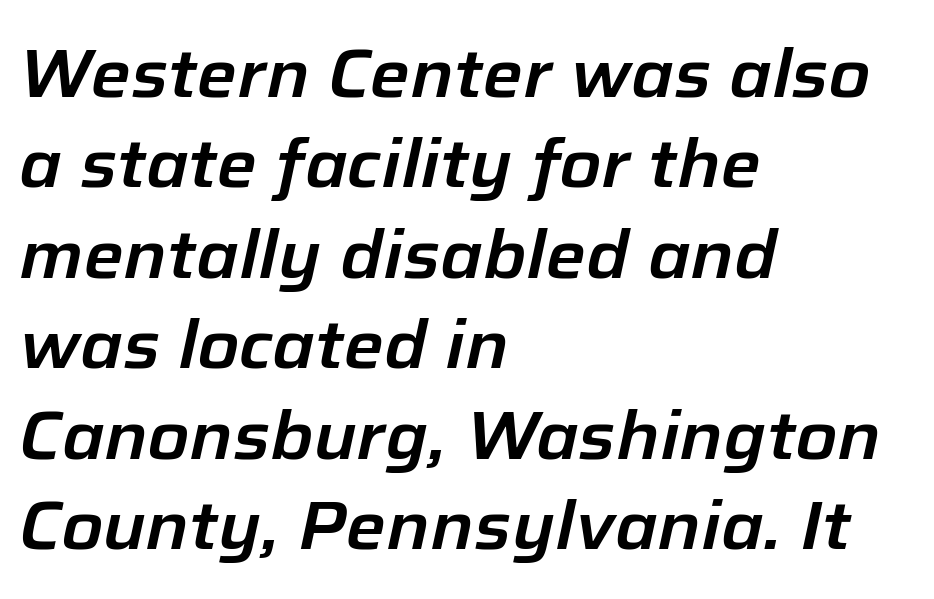
The image shows 68 px text type, italic (leaning right); set left-aligned, normal line spacing (1.33x), normal letter spacing, not underlined; low stroke contrast and a medium x-height.
